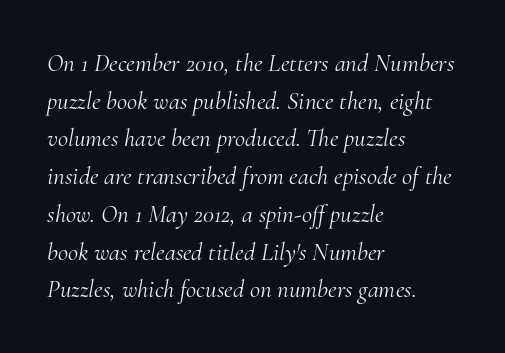
Q: Is the text bold? A: No.
Q: Is the text italic (slanted)? A: Yes, it leans right by about 10 degrees.
Q: Is the text underlined? A: No.
Q: How is the paragraph aligned? A: Left-aligned.
Q: Is the spacing between letters normal or unusually wide? A: Normal.
Q: Is the spacing between lines tight, normal or loose? A: Normal.
